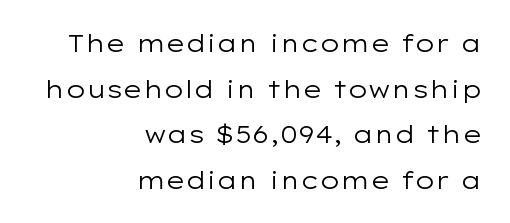
Q: Is the text bold? A: No.
Q: Is the text italic (slanted)? A: No, it is upright.
Q: Is the text underlined? A: No.
Q: How is the paragraph aligned? A: Right-aligned.
Q: Is the spacing between letters normal or unusually wide? A: Normal.
Q: Is the spacing between lines tight, normal or loose? A: Loose.
